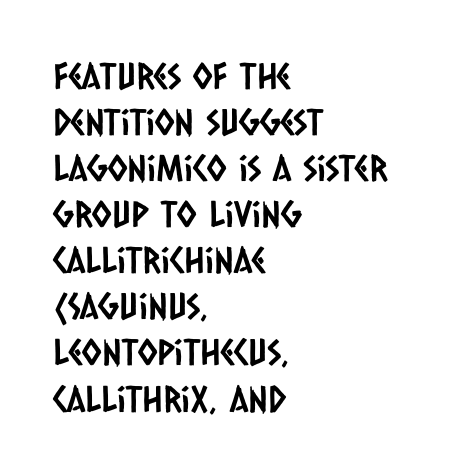
{"serif": "no", "width": "condensed", "stroke_contrast": "low", "x_height": "large", "monospaced": "no", "underline": "no", "align": "left", "line_spacing": "normal", "line_spacing_ratio": 1.28, "letter_spacing": "normal", "letter_spacing_em": 0.0, "glyph_px": 36}
